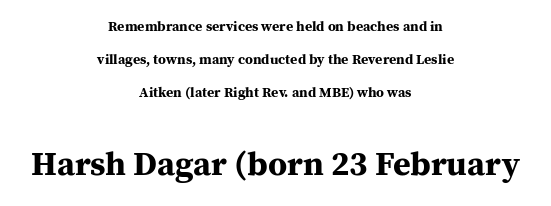
The image shows 34 px bold serif type, upright; set centered, loose line spacing (2.34x), normal letter spacing, not underlined; the second (bottom) block is 2.43x larger; medium stroke contrast and a medium x-height.
